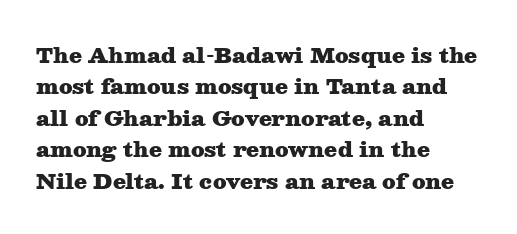
The image shows 21 px bold type, upright; set left-aligned, normal line spacing (1.5x), normal letter spacing, not underlined.
